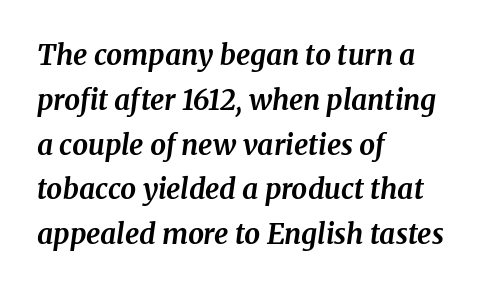
{"serif": "yes", "italic": "yes", "lean": "right", "slant_degrees": 8, "bold": "yes", "weight": "bold", "width": "normal", "stroke_contrast": "medium", "x_height": "medium", "monospaced": "no", "underline": "no", "align": "left", "line_spacing": "normal", "line_spacing_ratio": 1.6, "letter_spacing": "normal", "letter_spacing_em": 0.0, "glyph_px": 28}
